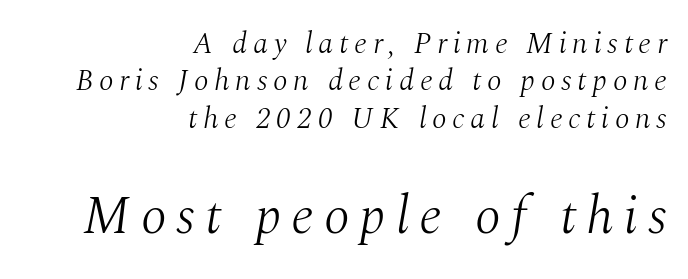
The image shows 53 px light serif type, italic (leaning right); set right-aligned, normal line spacing (1.25x), not underlined; the second (bottom) block is 1.77x larger; medium stroke contrast and a medium x-height.
